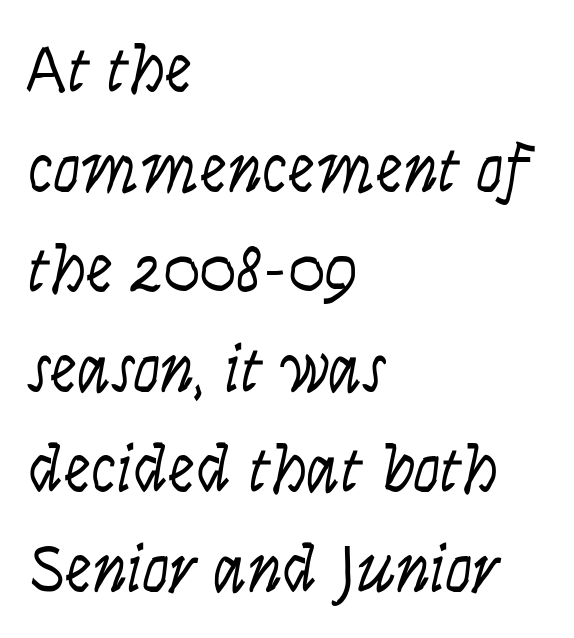
The image shows 68 px light, condensed sans-serif type; set left-aligned, normal line spacing (1.47x), normal letter spacing, not underlined; low stroke contrast and a large x-height.
